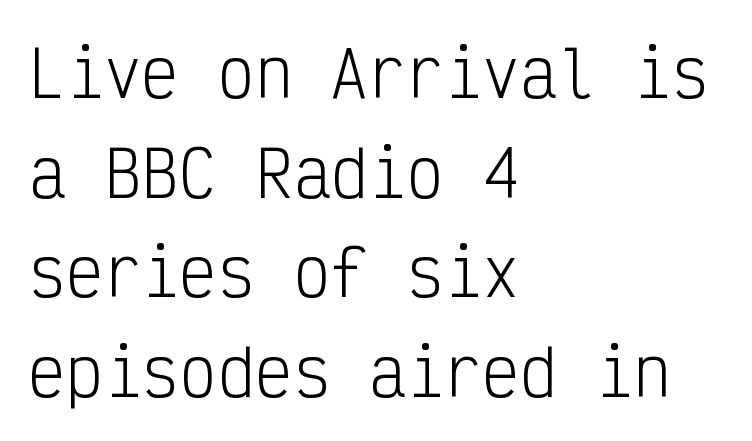
The passage shown is typeset with a sans-serif family. This is the regular roman posture of the typeface. Honestly, there is no underline to notice here at all. No extra tracking has been applied to these lines. A student would call this left alignment; a typographer would say flush left, rag right.
